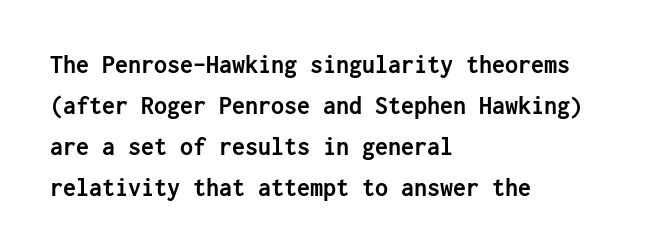
Q: Is the text bold? A: Yes.
Q: Is the text italic (slanted)? A: No, it is upright.
Q: Is the text underlined? A: No.
Q: How is the paragraph aligned? A: Left-aligned.
Q: Is the spacing between letters normal or unusually wide? A: Normal.
Q: Is the spacing between lines tight, normal or loose? A: Normal.
